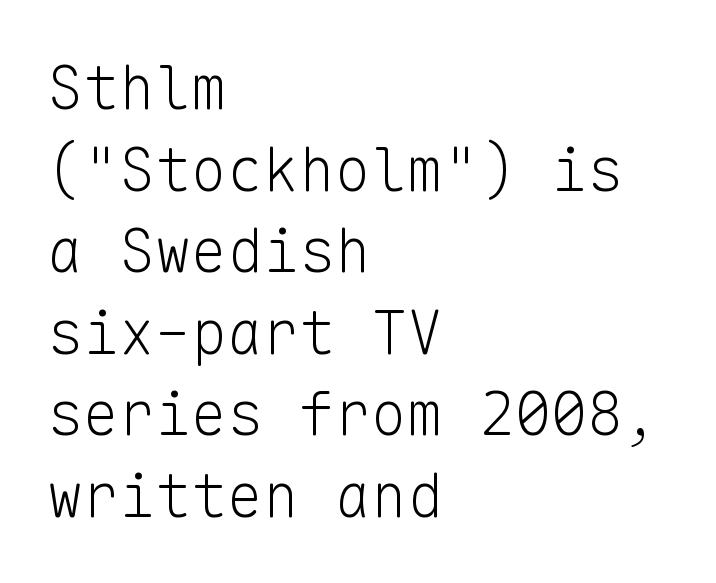
Q: Is the text bold? A: No.
Q: Is the text italic (slanted)? A: No, it is upright.
Q: Is the typeface a serif or a sans-serif typeface? A: Sans-serif.
Q: Is the text underlined? A: No.
Q: How is the paragraph aligned? A: Left-aligned.
Q: Is the spacing between letters normal or unusually wide? A: Normal.
Q: Is the spacing between lines tight, normal or loose? A: Normal.
Q: Width (condensed, normal, or wide)? A: Normal.
Q: Stroke contrast? A: Low.
Q: x-height? A: Medium.
Q: Monospaced? A: Yes.
